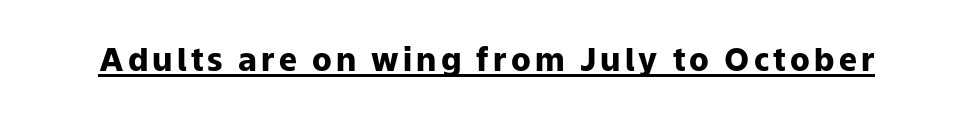
Q: Is the text bold? A: Yes.
Q: Is the text italic (slanted)? A: No, it is upright.
Q: Is the typeface a serif or a sans-serif typeface? A: Sans-serif.
Q: Is the text underlined? A: Yes.
Q: Width (condensed, normal, or wide)? A: Normal.
Q: Stroke contrast? A: Low.
Q: x-height? A: Medium.
Q: Monospaced? A: No.
